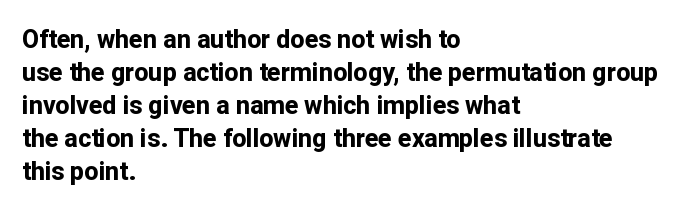
A full-strength bold gives these letters their thick strokes. The gaps between neighbouring characters are ordinary and unremarkable. The lines sit at an ordinary, default distance from one another. Descender tails drop into unmarked territory.
